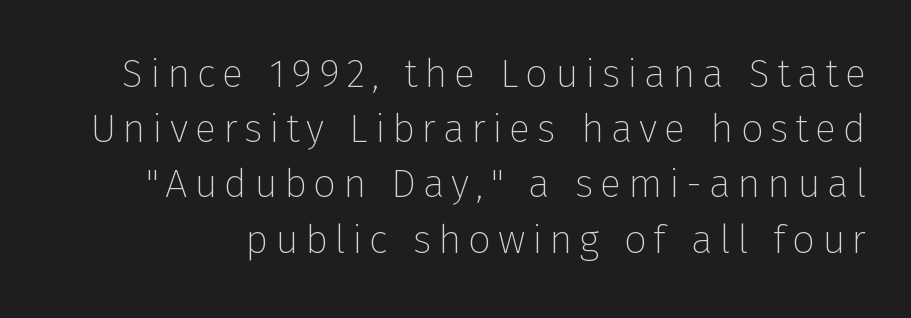
The image shows 40 px thin sans-serif type, upright; set normal line spacing (1.38x), not underlined; low stroke contrast and a medium x-height.
